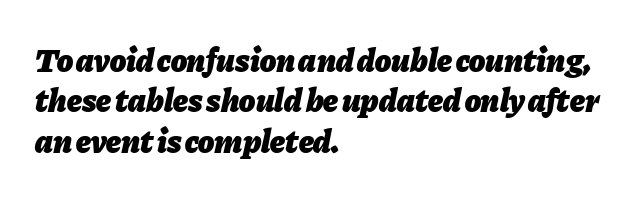
The image shows 33 px heavy type, italic (leaning right); set left-aligned, line spacing 1.22x, normal letter spacing, not underlined; low stroke contrast and a medium x-height.
